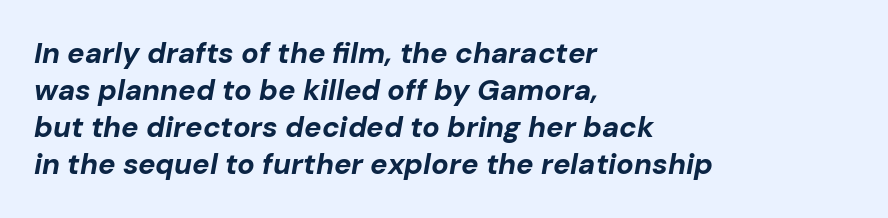
The image shows 29 px bold type, italic (leaning right); set left-aligned, normal line spacing (1.28x), normal letter spacing, not underlined; low stroke contrast and a medium x-height.
